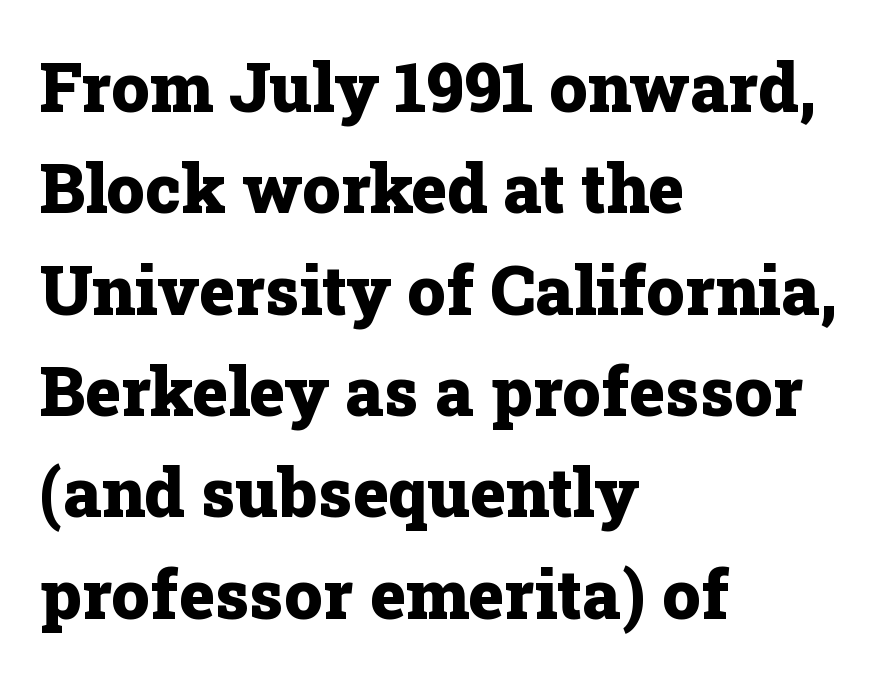
Character widths vary here, with narrow letters taking less room than wide ones. The text was rendered using a seriffed face with decorative stroke endings. A student would call this left alignment; a typographer would say flush left, rag right. It's the straight-up-and-down kind of type.
